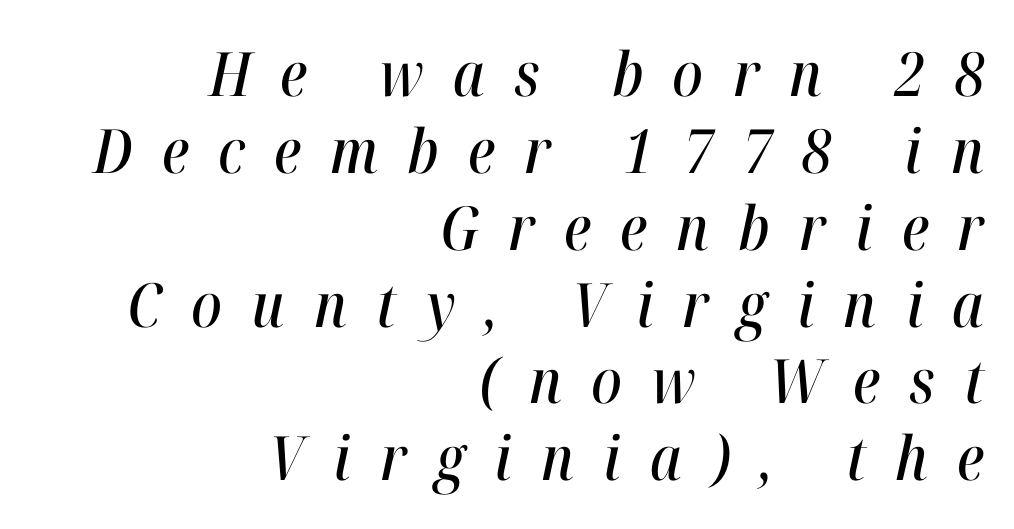
Q: Is the text italic (slanted)? A: Yes, it leans right by about 12 degrees.
Q: Is the text underlined? A: No.
Q: How is the paragraph aligned? A: Right-aligned.
Q: Is the spacing between letters normal or unusually wide? A: Unusually wide.
Q: Is the spacing between lines tight, normal or loose? A: Normal.
Q: Width (condensed, normal, or wide)? A: Condensed.
Q: Stroke contrast? A: High.
Q: x-height? A: Medium.
Q: Monospaced? A: No.
